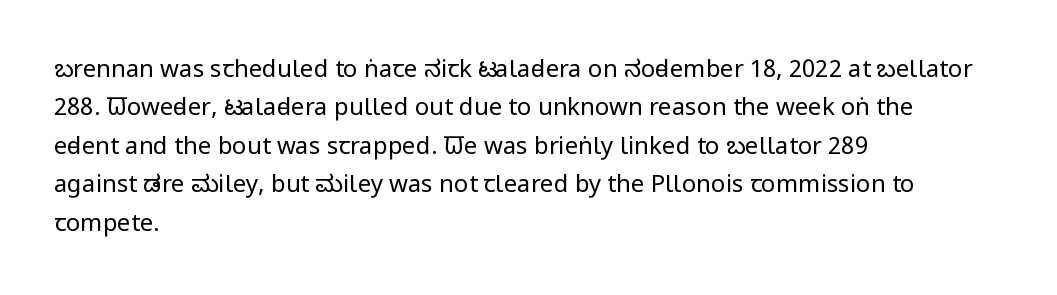
Q: Is the text bold? A: No.
Q: Is the text italic (slanted)? A: No, it is upright.
Q: Is the text underlined? A: No.
Q: How is the paragraph aligned? A: Left-aligned.
Q: Is the spacing between letters normal or unusually wide? A: Normal.
Q: Is the spacing between lines tight, normal or loose? A: Normal.
